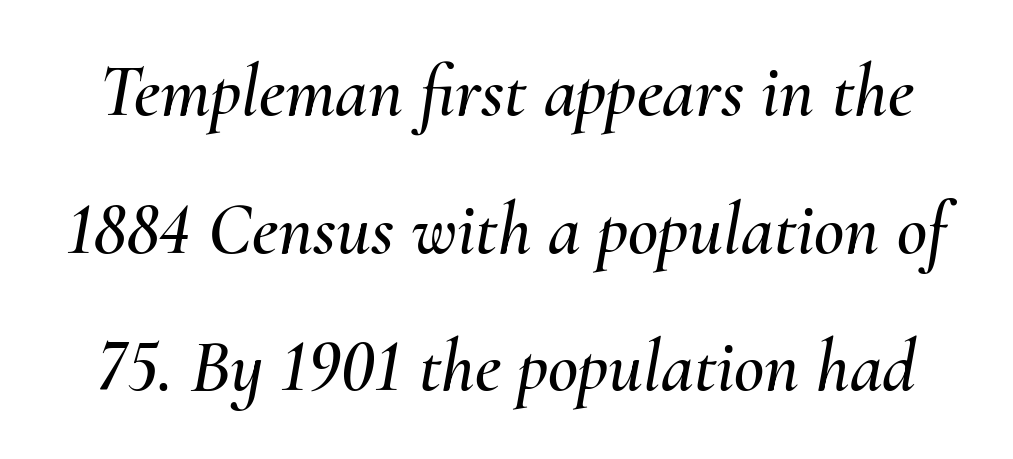
Q: Is the text italic (slanted)? A: Yes, it leans right by about 10 degrees.
Q: Is the text underlined? A: No.
Q: Is the spacing between letters normal or unusually wide? A: Normal.
Q: Width (condensed, normal, or wide)? A: Normal.
Q: Stroke contrast? A: Medium.
Q: x-height? A: Small.
Q: Monospaced? A: No.
